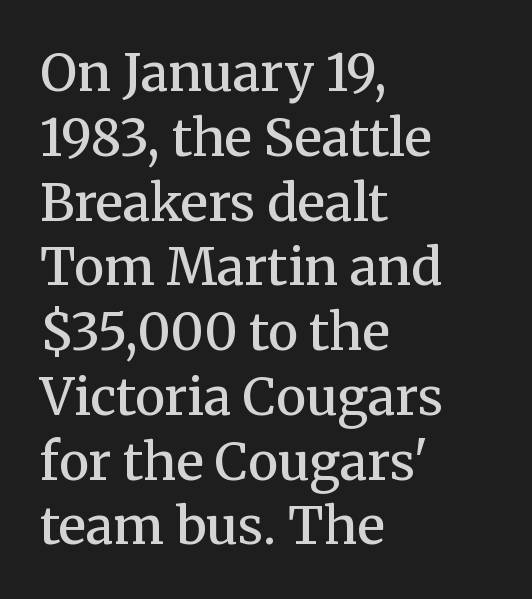
{"serif": "yes", "italic": "no", "bold": "semi", "weight": "semibold", "width": "normal", "stroke_contrast": "medium", "x_height": "medium", "monospaced": "no", "underline": "no", "align": "left", "line_spacing": "normal", "line_spacing_ratio": 1.27, "letter_spacing": "normal", "letter_spacing_em": 0.0, "glyph_px": 51}
